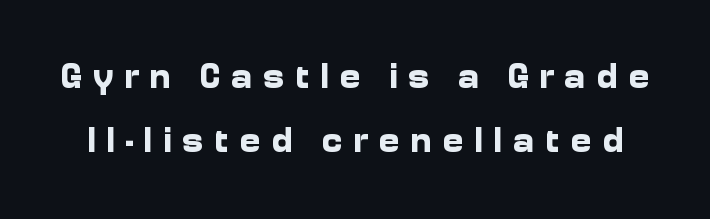
The face used here is proportionally spaced, like ordinary book or web type. Quick note: not italic, upright. The space directly below the letters is spotless. Caption: bold face, heavy strokes.
